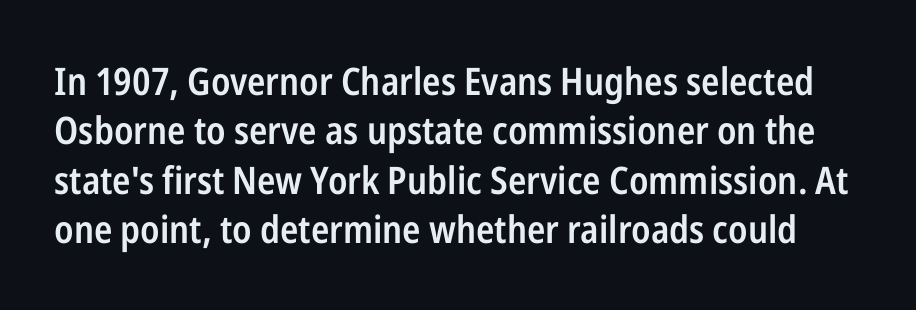
The image shows 38 px semibold, condensed sans-serif type, upright; set normal line spacing (1.3x), normal letter spacing, not underlined; low stroke contrast and a medium x-height.
